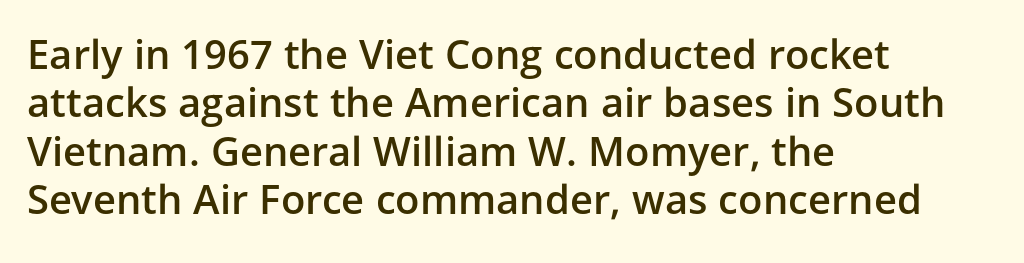
Q: Is the text bold? A: Semi-bold.
Q: Is the text italic (slanted)? A: No, it is upright.
Q: Is the typeface a serif or a sans-serif typeface? A: Sans-serif.
Q: Is the text underlined? A: No.
Q: How is the paragraph aligned? A: Left-aligned.
Q: Is the spacing between letters normal or unusually wide? A: Normal.
Q: Width (condensed, normal, or wide)? A: Normal.
Q: Stroke contrast? A: Low.
Q: x-height? A: Medium.
Q: Monospaced? A: No.
